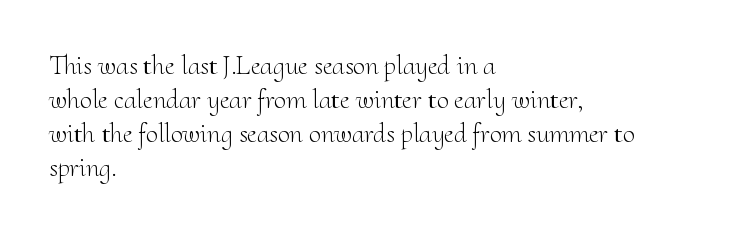
Q: Is the text bold? A: No.
Q: Is the text italic (slanted)? A: No, it is upright.
Q: Is the text underlined? A: No.
Q: How is the paragraph aligned? A: Left-aligned.
Q: Is the spacing between letters normal or unusually wide? A: Normal.
Q: Is the spacing between lines tight, normal or loose? A: Normal.
